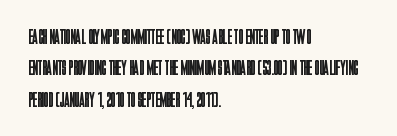
Q: Is the text bold? A: No.
Q: Is the text italic (slanted)? A: No, it is upright.
Q: Is the text underlined? A: No.
Q: How is the paragraph aligned? A: Left-aligned.
Q: Is the spacing between letters normal or unusually wide? A: Normal.
Q: Is the spacing between lines tight, normal or loose? A: Normal.
